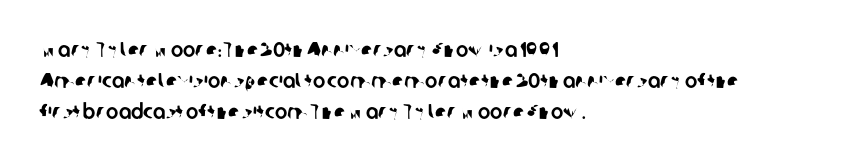
Rule under the text: the space is simply empty. Nobody touched the tracking dial on this one. Successive baselines arrive at the customary interval. Caption: multi-line text, flush left, ragged right.
